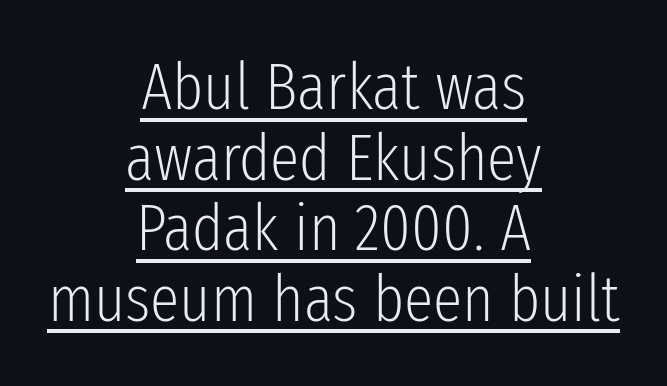
Q: Is the text bold? A: No.
Q: Is the text italic (slanted)? A: No, it is upright.
Q: Is the typeface a serif or a sans-serif typeface? A: Sans-serif.
Q: Is the text underlined? A: Yes.
Q: How is the paragraph aligned? A: Centered.
Q: Is the spacing between letters normal or unusually wide? A: Normal.
Q: Is the spacing between lines tight, normal or loose? A: Tight.
Q: Width (condensed, normal, or wide)? A: Condensed.
Q: Stroke contrast? A: Low.
Q: x-height? A: Medium.
Q: Monospaced? A: No.
